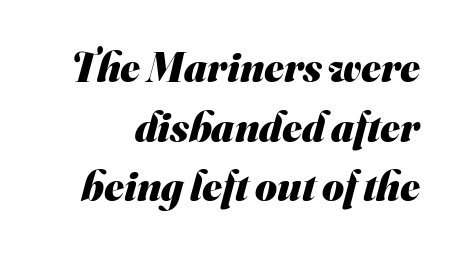
Beneath every word, the page is bare. Whoever set this chose a conventional vertical rhythm. Is this a fixed-width face? No — the glyphs have proportional, varying widths. Nope, no serifs anywhere on these letters. Weight: bold.
